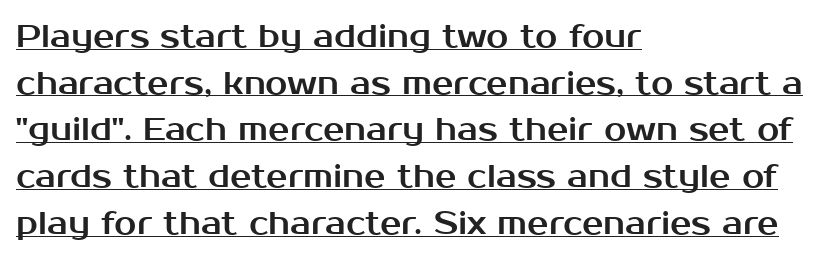
The image shows 32 px sans-serif type, upright; set left-aligned, normal line spacing (1.46x), normal letter spacing, underlined; medium stroke contrast and a medium x-height.
